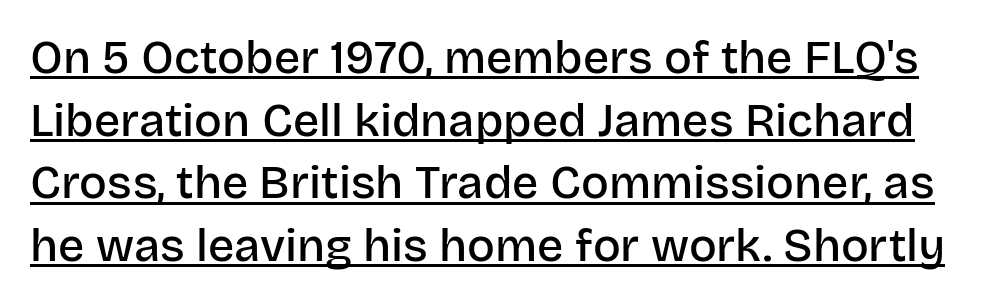
The passage shown is typed in a proportional face where columns would drift. The characters display no serif detailing; their extremities are plain. Leading: standard. Descenders here cross a horizontal rule under the line. Stroke thickness is moderately raised; the sample reads as semibold. This is roman type, the default non-slanted kind.
